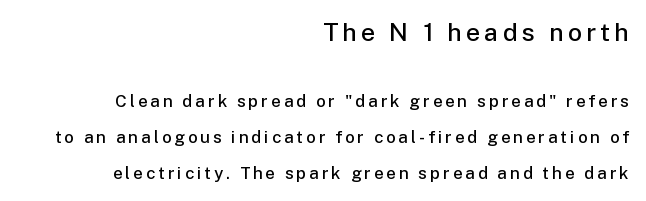
Q: Is the text bold? A: Semi-bold.
Q: Is the text italic (slanted)? A: No, it is upright.
Q: Is the text underlined? A: No.
Q: How is the paragraph aligned? A: Right-aligned.
Q: Is the spacing between lines tight, normal or loose? A: Loose.
Q: Which block of text is set in a larger size, the first (top) or the second (bottom)? A: The first (top) one.
